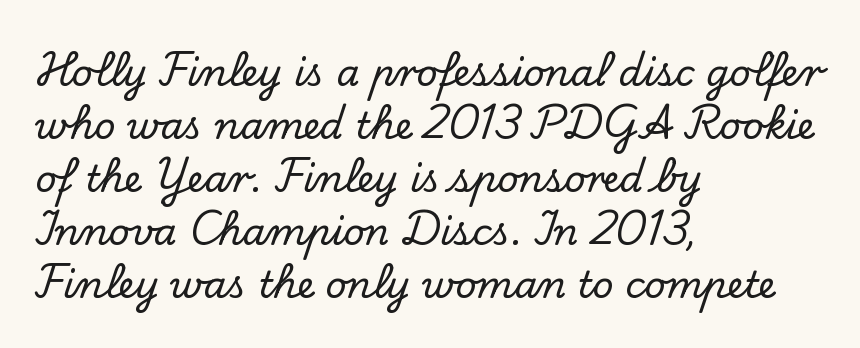
This rendering features lettering with no underline. The letters advance in unequal steps, a hallmark of proportional type. The paragraph has a hard left edge and a soft right edge. Compared with typical paragraphs, the rows here are spaced about the same. Standard letterfit; no display-style spreading of the glyphs. Stroke terminals: seriffed.
